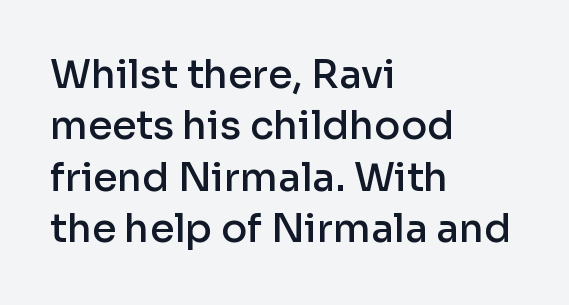
{"serif": "no", "italic": "no", "bold": "semi", "weight": "semibold", "width": "normal", "stroke_contrast": "low", "x_height": "medium", "monospaced": "no", "underline": "no", "align": "left", "line_spacing": "normal", "line_spacing_ratio": 1.32, "letter_spacing": "normal", "letter_spacing_em": 0.0, "glyph_px": 39}
